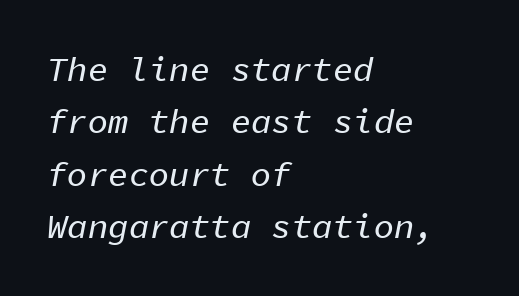
Q: Is the text italic (slanted)? A: Yes, it leans right by about 11 degrees.
Q: Is the text underlined? A: No.
Q: How is the paragraph aligned? A: Left-aligned.
Q: Is the spacing between letters normal or unusually wide? A: Normal.
Q: Is the spacing between lines tight, normal or loose? A: Normal.
Q: Width (condensed, normal, or wide)? A: Normal.
Q: Stroke contrast? A: Low.
Q: x-height? A: Medium.
Q: Monospaced? A: Yes.
